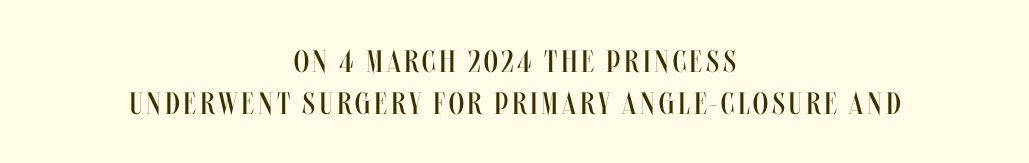
{"italic": "no", "bold": "no", "weight": "regular", "width": "condensed", "stroke_contrast": "medium", "x_height": "large", "monospaced": "no", "underline": "no", "align": "center", "line_spacing": "normal", "line_spacing_ratio": 1.37, "glyph_px": 31}
